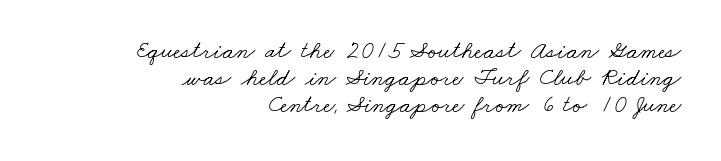
The typesetter chose a ragged-left arrangement here. The letterforms sit at book weight or below. A typesetter would call this leading minimal, almost set solid. The space directly below the letters is spotless. Each word holds together tightly as a unit, with standard inter-letter gaps.
